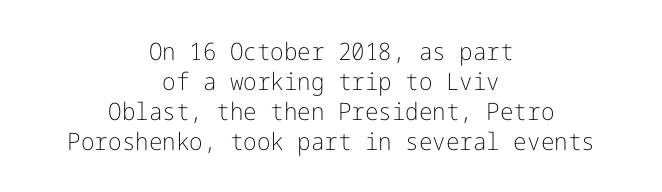
The area under the type is left untouched. The whitespace from short lines is split evenly between both sides. Horizontal bands of white between lines are of average thickness. The face used here is rendered with its standard letterfit. Is there any slant? The stems are plumb. The passage shown is not bold in any degree.
